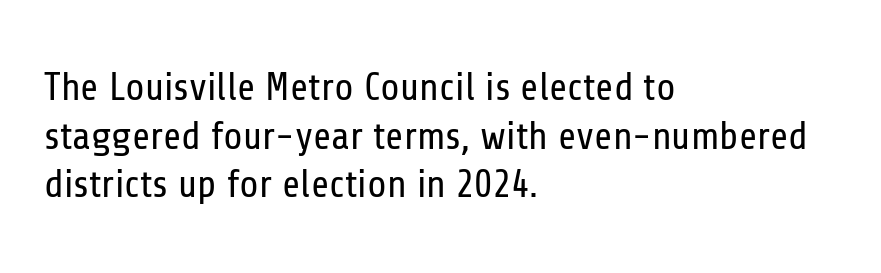
{"serif": "no", "italic": "no", "bold": "no", "weight": "regular", "width": "condensed", "stroke_contrast": "low", "x_height": "medium", "monospaced": "no", "underline": "no", "align": "left", "line_spacing": "normal", "line_spacing_ratio": 1.25, "letter_spacing": "normal", "letter_spacing_em": 0.0, "glyph_px": 39}
